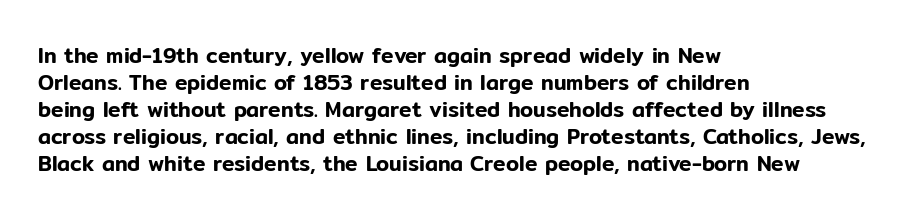
{"italic": "no", "underline": "no", "align": "left", "line_spacing": "normal", "line_spacing_ratio": 1.28, "letter_spacing": "normal", "letter_spacing_em": 0.0, "glyph_px": 21}
